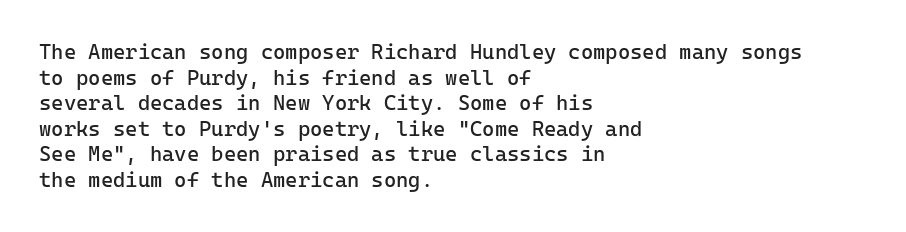
Q: Is the text bold? A: No.
Q: Is the text italic (slanted)? A: No, it is upright.
Q: Is the text underlined? A: No.
Q: How is the paragraph aligned? A: Left-aligned.
Q: Is the spacing between letters normal or unusually wide? A: Normal.
